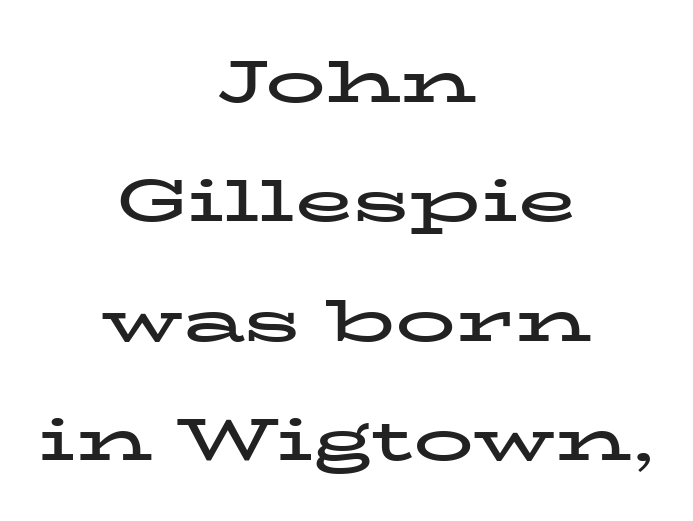
{"serif": "yes", "italic": "no", "bold": "yes", "weight": "bold", "width": "wide", "stroke_contrast": "low", "x_height": "medium", "monospaced": "no", "underline": "no", "align": "center", "line_spacing": "loose", "line_spacing_ratio": 1.99, "letter_spacing": "normal", "letter_spacing_em": 0.0, "glyph_px": 60}
